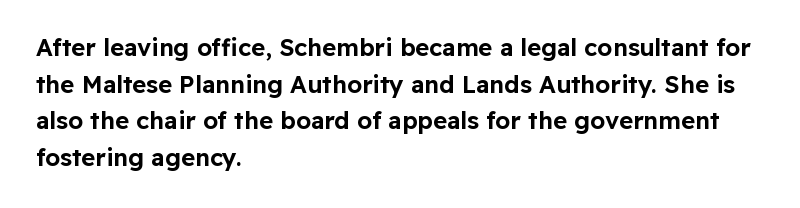
{"italic": "no", "underline": "no", "align": "left", "line_spacing": "normal", "line_spacing_ratio": 1.53, "letter_spacing": "normal", "letter_spacing_em": 0.0, "glyph_px": 24}
